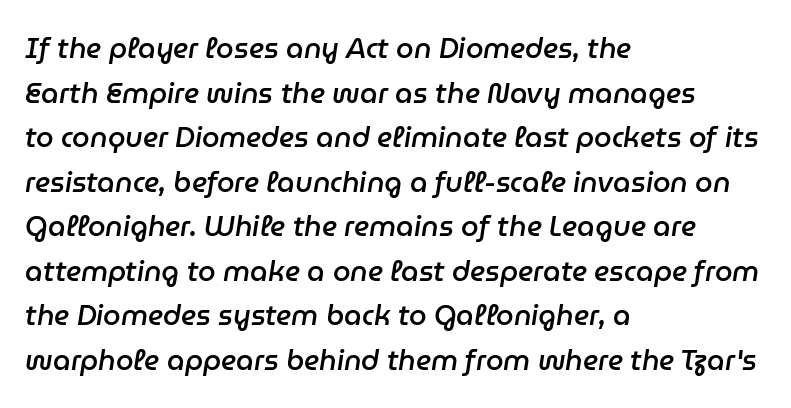
Q: Is the text bold? A: Semi-bold.
Q: Is the text italic (slanted)? A: Yes, it leans right by about 9 degrees.
Q: Is the text underlined? A: No.
Q: How is the paragraph aligned? A: Left-aligned.
Q: Is the spacing between letters normal or unusually wide? A: Normal.
Q: Is the spacing between lines tight, normal or loose? A: Normal.
Q: Width (condensed, normal, or wide)? A: Normal.
Q: Stroke contrast? A: Low.
Q: x-height? A: Medium.
Q: Monospaced? A: No.
